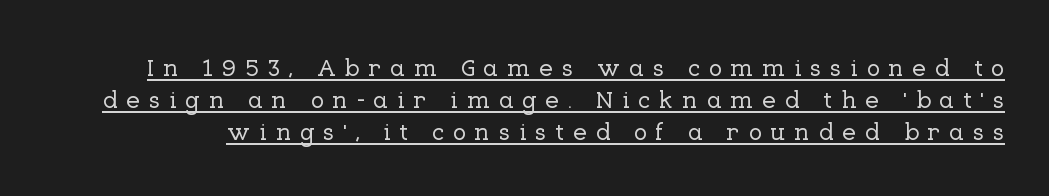
{"italic": "no", "underline": "yes", "line_spacing": "normal", "line_spacing_ratio": 1.28, "letter_spacing": "wide", "letter_spacing_em": 0.35, "glyph_px": 25}
